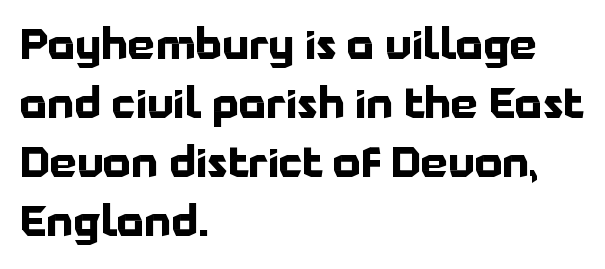
The image shows 43 px bold sans-serif type, upright; set left-aligned, normal line spacing (1.37x), normal letter spacing, not underlined; low stroke contrast and a medium x-height.
